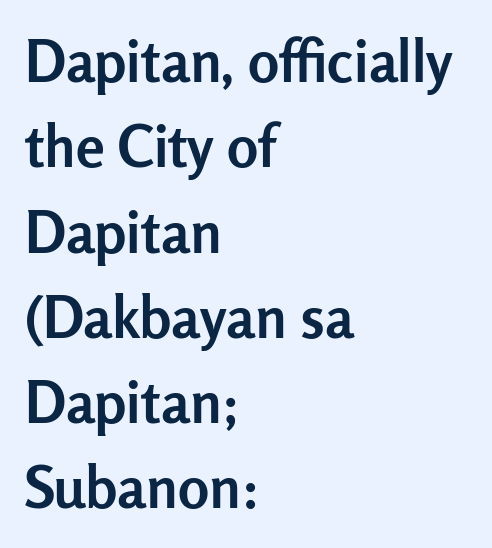
{"serif": "no", "italic": "no", "bold": "yes", "weight": "semibold", "width": "normal", "stroke_contrast": "low", "x_height": "medium", "monospaced": "no", "underline": "no", "align": "left", "line_spacing": "normal", "line_spacing_ratio": 1.47, "letter_spacing": "normal", "letter_spacing_em": 0.0, "glyph_px": 58}
